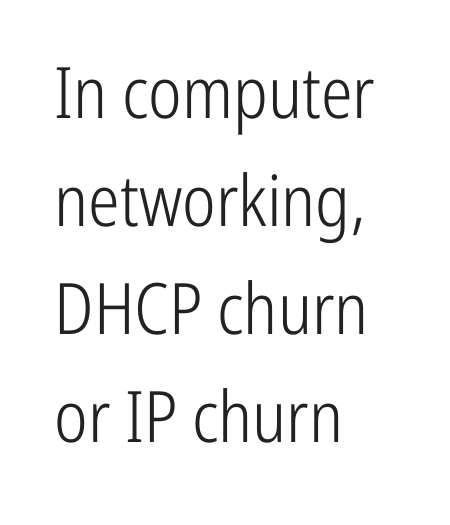
Q: Is the text bold? A: No.
Q: Is the text italic (slanted)? A: No, it is upright.
Q: Is the typeface a serif or a sans-serif typeface? A: Sans-serif.
Q: Is the text underlined? A: No.
Q: How is the paragraph aligned? A: Left-aligned.
Q: Is the spacing between letters normal or unusually wide? A: Normal.
Q: Is the spacing between lines tight, normal or loose? A: Normal.
Q: Width (condensed, normal, or wide)? A: Condensed.
Q: Stroke contrast? A: Low.
Q: x-height? A: Medium.
Q: Monospaced? A: No.
